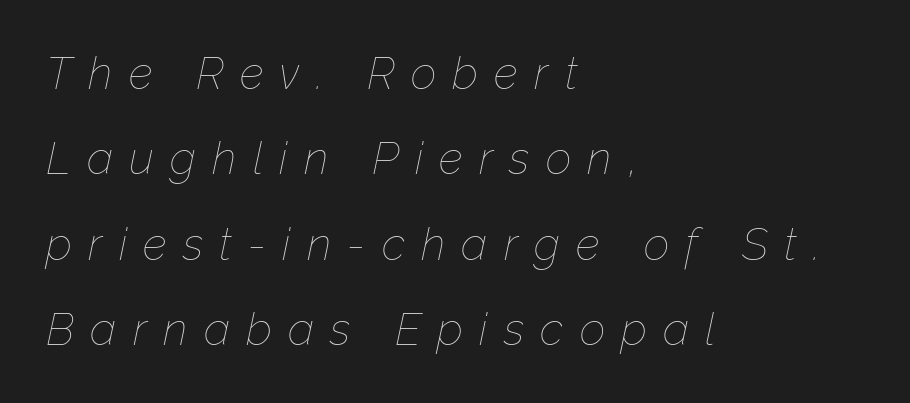
The image shows 45 px thin type, italic (leaning right); set left-aligned, loose line spacing (1.9x), unusually wide letter spacing (+0.36 em), not underlined; low stroke contrast and a medium x-height.
